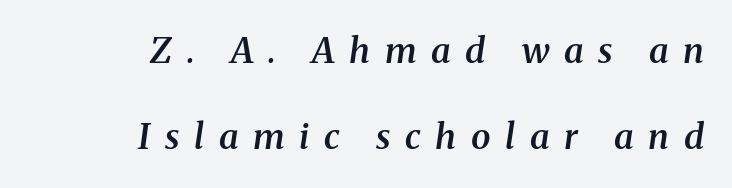
The image shows 35 px semibold serif type, italic (leaning right); set right-aligned, loose line spacing (2.46x), unusually wide letter spacing (+0.42 em), not underlined; medium stroke contrast and a medium x-height.
